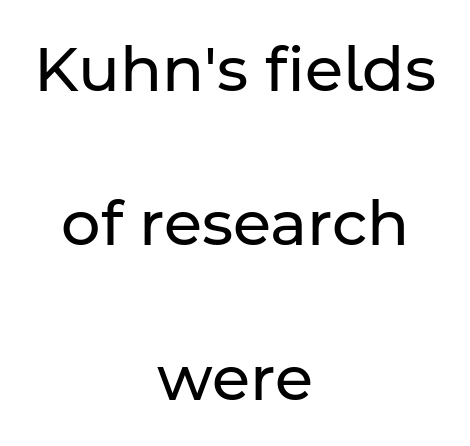
{"serif": "no", "italic": "no", "bold": "no", "weight": "regular", "width": "normal", "stroke_contrast": "low", "x_height": "medium", "monospaced": "no", "underline": "no", "align": "center", "line_spacing": "loose", "line_spacing_ratio": 2.49, "letter_spacing": "normal", "letter_spacing_em": 0.0, "glyph_px": 62}
